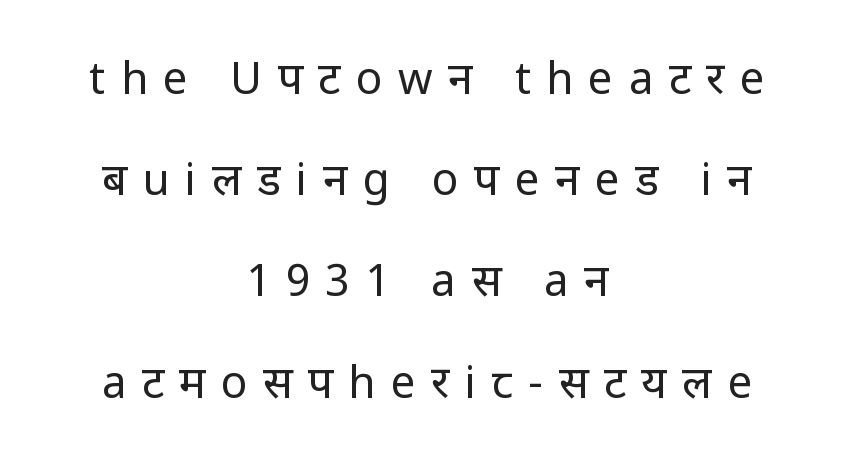
Note: no serifs on the glyphs. The rendering uses natural spacing where letterforms have individual widths. Every row of glyphs is offset so its center matches the block's center. Glyph-to-glyph distance is far greater than everyday printed text. These lines stand farther apart than default settings would place them.
